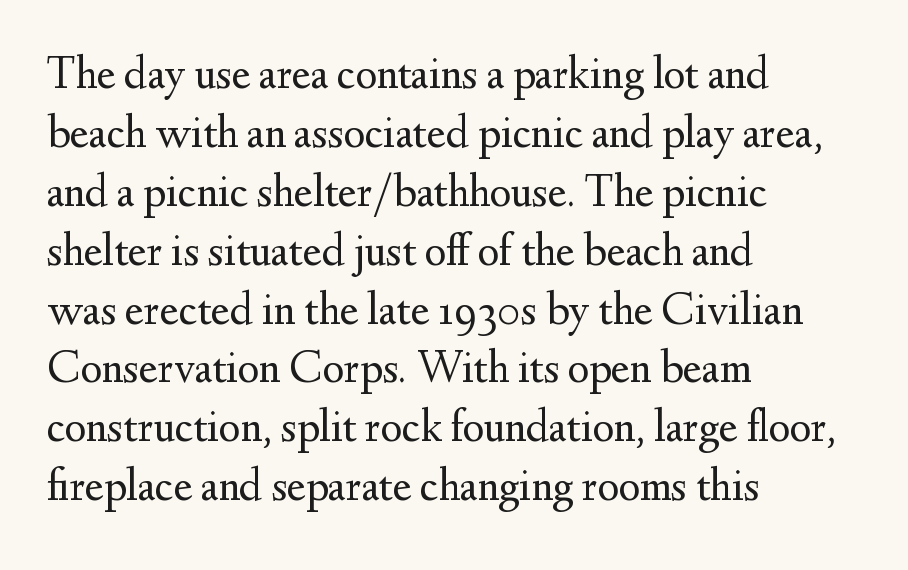
The face used here is rendered with its standard letterfit. Notice how the stems are strictly vertical — no italics here. Each new line begins a customary step beneath the previous one. Weight: not bold — regular or lighter. You could not count columns in this text — the font is proportionally spaced. In CSS terms this would be text-align: left.
